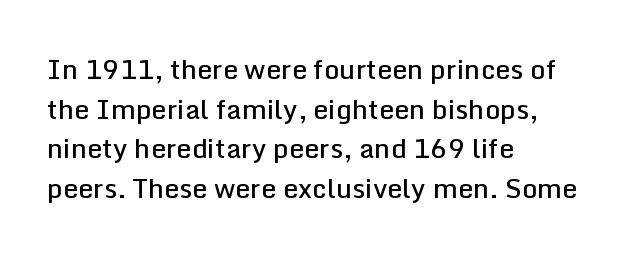
{"italic": "no", "bold": "semi", "underline": "no", "align": "left", "line_spacing": "normal", "line_spacing_ratio": 1.47, "letter_spacing": "normal", "letter_spacing_em": 0.0, "glyph_px": 27}
